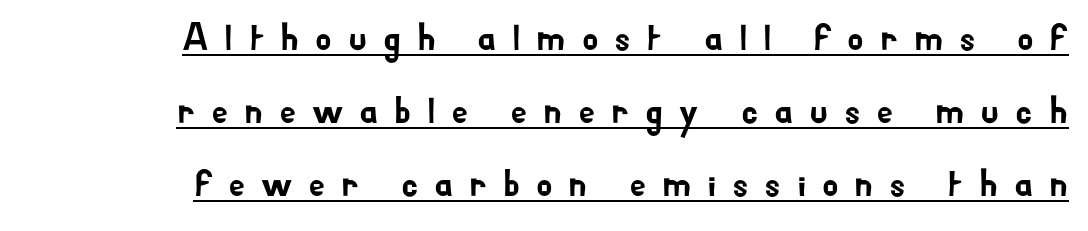
Q: Is the text italic (slanted)? A: No, it is upright.
Q: Is the typeface a serif or a sans-serif typeface? A: Sans-serif.
Q: Is the text underlined? A: Yes.
Q: How is the paragraph aligned? A: Right-aligned.
Q: Is the spacing between letters normal or unusually wide? A: Unusually wide.
Q: Is the spacing between lines tight, normal or loose? A: Loose.
Q: Width (condensed, normal, or wide)? A: Normal.
Q: Stroke contrast? A: Low.
Q: x-height? A: Small.
Q: Monospaced? A: No.
